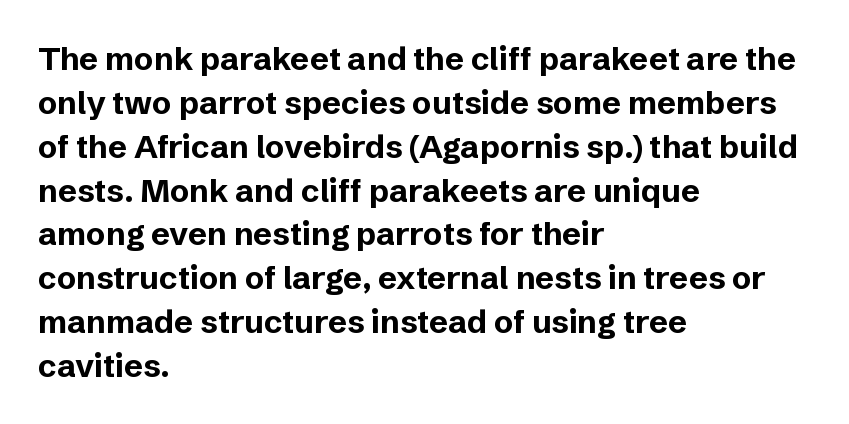
The image shows 32 px bold sans-serif type, upright; set left-aligned, normal line spacing (1.37x), normal letter spacing, not underlined; low stroke contrast and a medium x-height.
